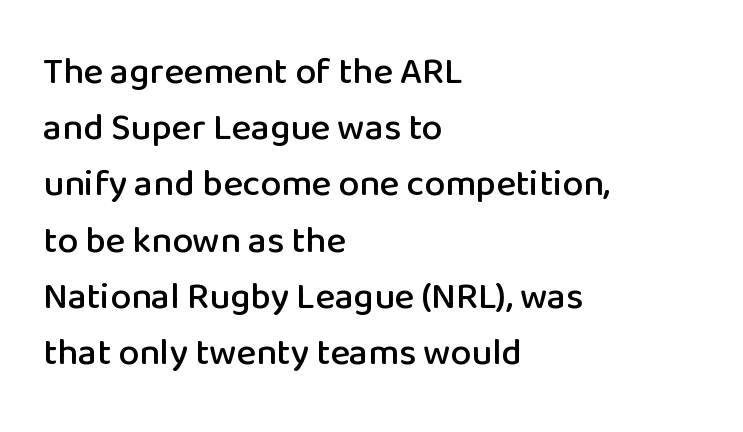
Tall strokes in this sample are plumb rather than angled. Every row of glyphs begins at an identical x-position on the left. Each letter keeps its own natural width here, so spacing adapts to shape. A typesetter would label this face a sans.
